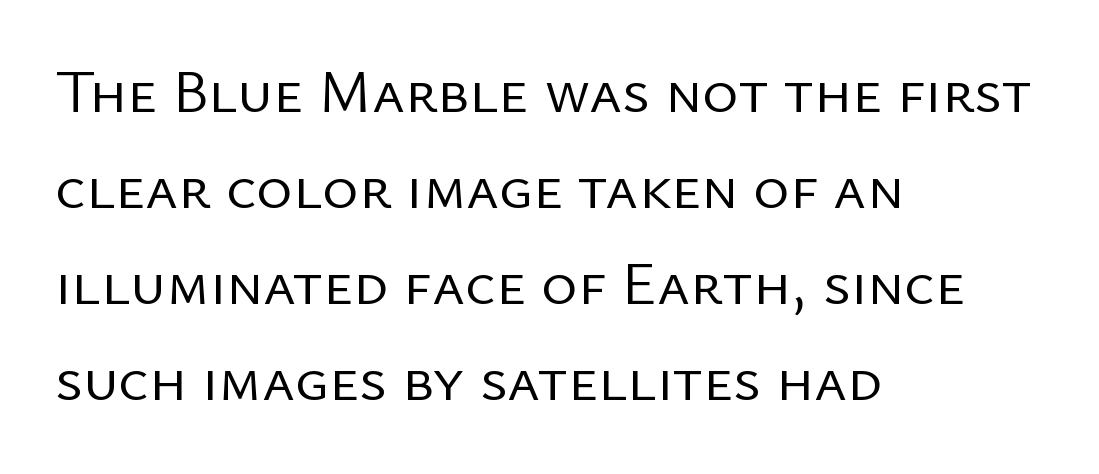
Q: Is the text bold? A: No.
Q: Is the text italic (slanted)? A: No, it is upright.
Q: Is the typeface a serif or a sans-serif typeface? A: Sans-serif.
Q: Is the text underlined? A: No.
Q: How is the paragraph aligned? A: Left-aligned.
Q: Is the spacing between letters normal or unusually wide? A: Normal.
Q: Is the spacing between lines tight, normal or loose? A: Normal.
Q: Width (condensed, normal, or wide)? A: Normal.
Q: Stroke contrast? A: Low.
Q: x-height? A: Medium.
Q: Monospaced? A: No.
